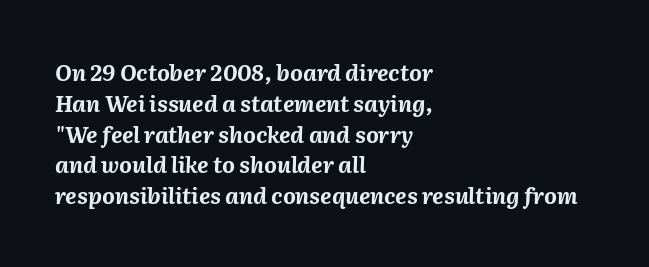
{"italic": "yes", "lean": "right", "slant_degrees": 2, "bold": "yes", "underline": "no", "align": "left", "line_spacing": "normal", "line_spacing_ratio": 1.4, "letter_spacing": "normal", "letter_spacing_em": 0.0, "glyph_px": 22}
